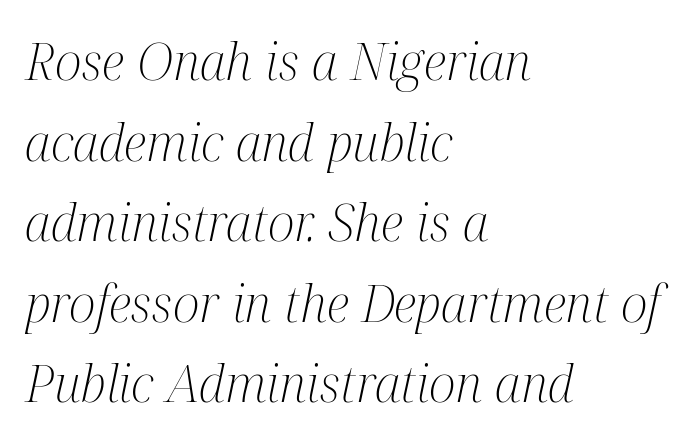
Q: Is the text bold? A: No.
Q: Is the text italic (slanted)? A: Yes, it leans right by about 12 degrees.
Q: Is the typeface a serif or a sans-serif typeface? A: Serif.
Q: Is the text underlined? A: No.
Q: How is the paragraph aligned? A: Left-aligned.
Q: Is the spacing between letters normal or unusually wide? A: Normal.
Q: Is the spacing between lines tight, normal or loose? A: Normal.
Q: Width (condensed, normal, or wide)? A: Condensed.
Q: Stroke contrast? A: Medium.
Q: x-height? A: Medium.
Q: Monospaced? A: No.
